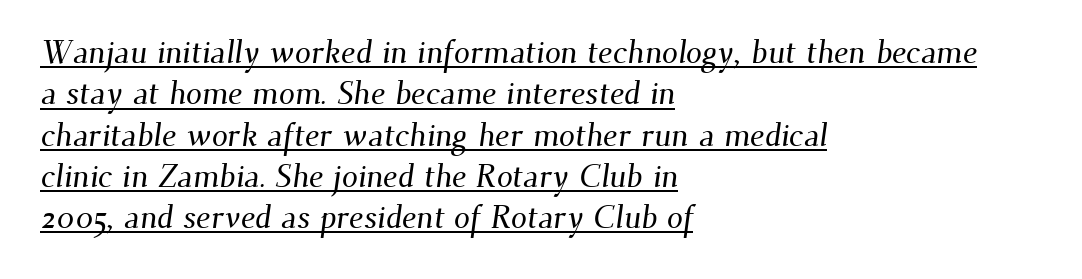
Q: Is the typeface a serif or a sans-serif typeface? A: Serif.
Q: Is the text underlined? A: Yes.
Q: How is the paragraph aligned? A: Left-aligned.
Q: Is the spacing between letters normal or unusually wide? A: Normal.
Q: Is the spacing between lines tight, normal or loose? A: Normal.
Q: Width (condensed, normal, or wide)? A: Normal.
Q: Stroke contrast? A: Medium.
Q: x-height? A: Small.
Q: Monospaced? A: No.
